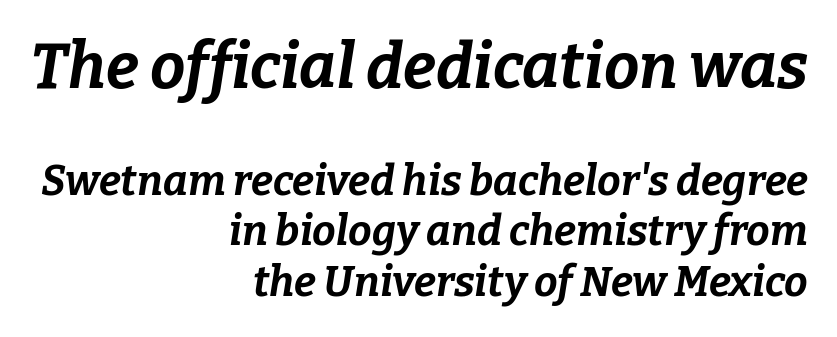
{"italic": "yes", "lean": "right", "slant_degrees": 9, "bold": "yes", "weight": "bold", "width": "normal", "stroke_contrast": "low", "x_height": "medium", "monospaced": "no", "underline": "no", "align": "right", "line_spacing_ratio": 1.2, "letter_spacing": "normal", "letter_spacing_em": 0.0, "larger_block": "first", "size_ratio": 1.5, "glyph_px": 63}
